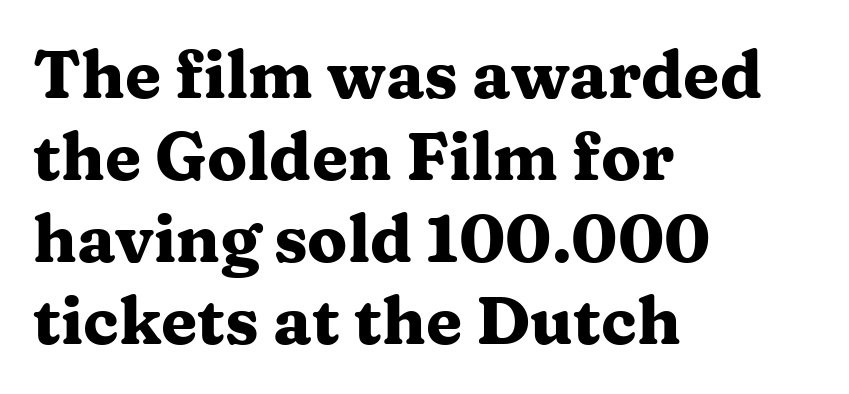
Think of a printed novel: that variable character pitch is what you see here. The type sits square on the baseline with zero lean. What kind of face is this? One with serifs. The glyphs are unaccompanied by any horizontal stroke below them.
